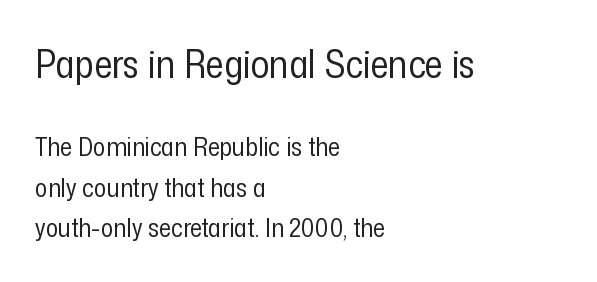
{"serif": "no", "italic": "no", "bold": "no", "weight": "regular", "width": "condensed", "stroke_contrast": "low", "x_height": "medium", "monospaced": "no", "underline": "no", "align": "left", "line_spacing": "normal", "line_spacing_ratio": 1.56, "letter_spacing": "normal", "letter_spacing_em": 0.0, "larger_block": "first", "size_ratio": 1.5, "glyph_px": 39}
